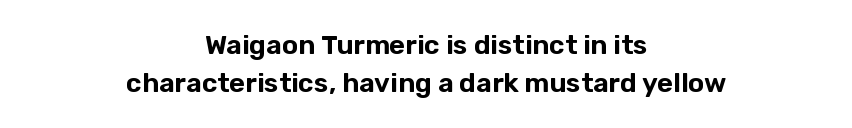
{"italic": "no", "underline": "no", "align": "center", "line_spacing": "normal", "line_spacing_ratio": 1.42, "letter_spacing": "normal", "letter_spacing_em": 0.0, "glyph_px": 27}
